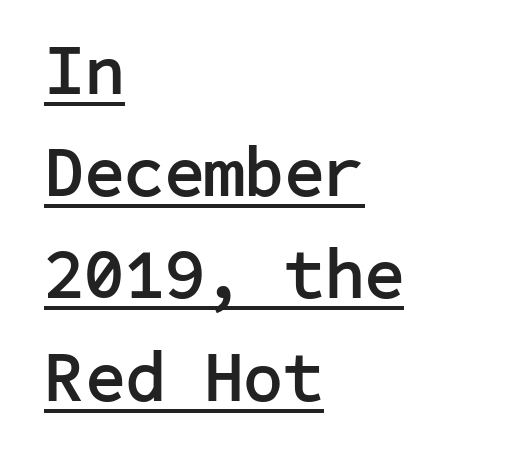
{"serif": "no", "italic": "no", "bold": "yes", "weight": "semibold", "width": "normal", "stroke_contrast": "low", "x_height": "medium", "underline": "yes", "align": "left", "line_spacing": "normal", "line_spacing_ratio": 1.46, "letter_spacing": "normal", "letter_spacing_em": 0.0, "glyph_px": 70}
